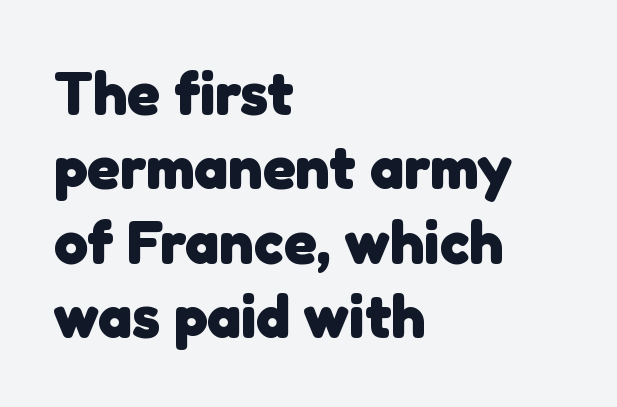
{"serif": "no", "bold": "yes", "weight": "heavy", "width": "normal", "stroke_contrast": "low", "x_height": "medium", "monospaced": "no", "underline": "no", "align": "left", "line_spacing_ratio": 1.22, "letter_spacing": "normal", "letter_spacing_em": 0.0, "glyph_px": 61}
